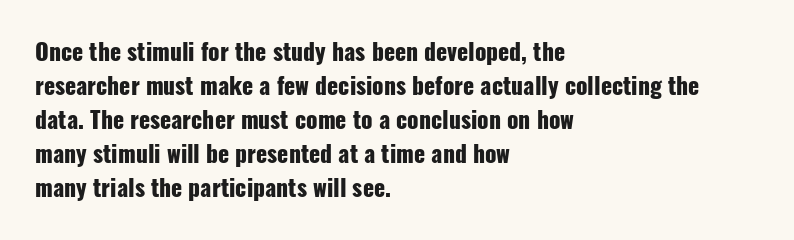
Q: Is the text bold? A: Yes.
Q: Is the text italic (slanted)? A: No, it is upright.
Q: Is the text underlined? A: No.
Q: How is the paragraph aligned? A: Left-aligned.
Q: Is the spacing between letters normal or unusually wide? A: Normal.
Q: Is the spacing between lines tight, normal or loose? A: Normal.
